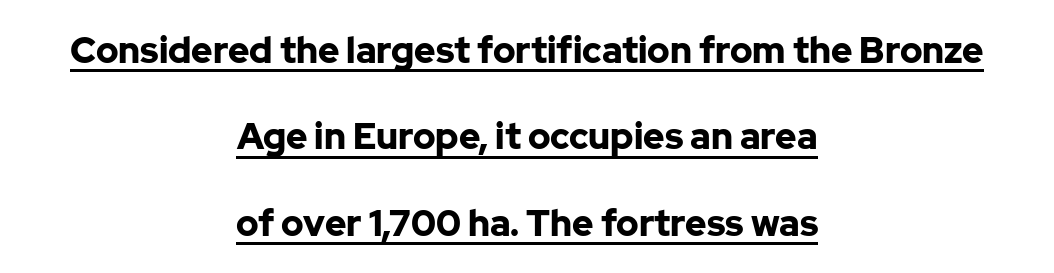
The image shows 36 px bold sans-serif type, upright; set centered, loose line spacing (2.4x), normal letter spacing, underlined; low stroke contrast and a medium x-height.
